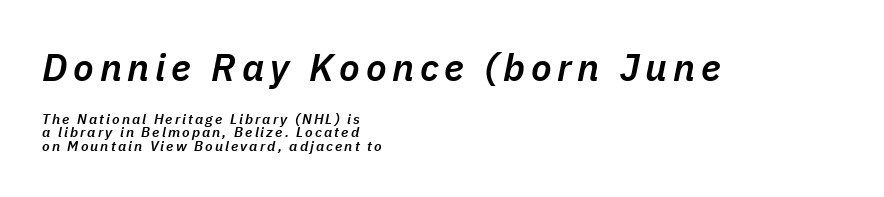
Q: Is the text bold? A: Semi-bold.
Q: Is the text italic (slanted)? A: Yes, it leans right by about 11 degrees.
Q: Is the text underlined? A: No.
Q: How is the paragraph aligned? A: Left-aligned.
Q: Is the spacing between lines tight, normal or loose? A: Tight.
Q: Which block of text is set in a larger size, the first (top) or the second (bottom)? A: The first (top) one.
Q: Width (condensed, normal, or wide)? A: Normal.
Q: Stroke contrast? A: Low.
Q: x-height? A: Medium.
Q: Monospaced? A: No.
